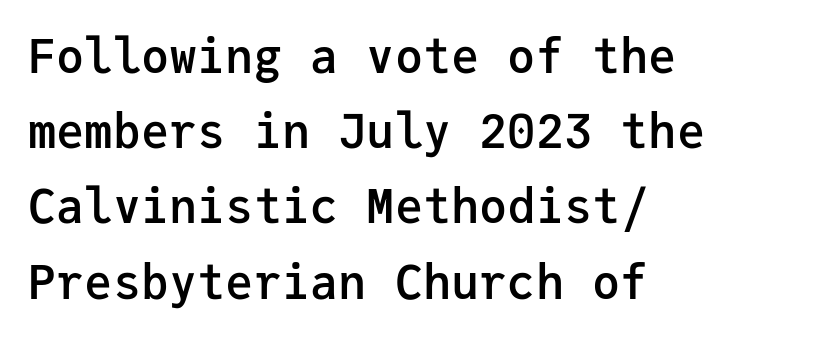
A typesetter would call this leading conventional body-copy spacing. No feet cap the strokes, marking this as sans-serif type. Glance below the letters and you will spot only blank space. Monospaced: the letters line up in strict vertical columns.
